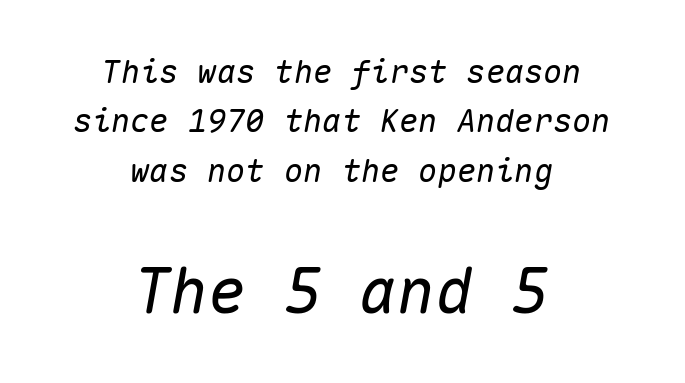
These lines were composed using italics. This sample has the even, mechanical cadence of fixed-width lettering. The letters in the lower block stand taller than those in the block above. The passage shown is not underscored anywhere. The line texture is even and compact thanks to regular tracking.
